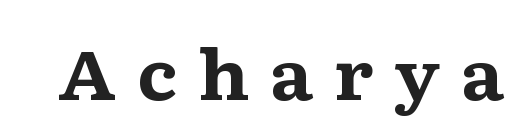
The image shows 69 px bold, wide serif type, upright; set unusually wide letter spacing (+0.29 em), not underlined; medium stroke contrast and a medium x-height.
